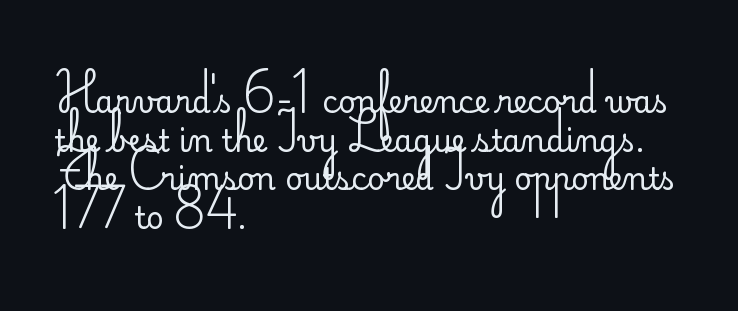
The typeface has the unassuming heft of standard copy or less. Is the block centered? No — it sits flush against the left margin. Tracking here is standard; glyphs follow each other at the usual distance. Notice how descenders clear the ascenders below comfortably — that's standard leading.
